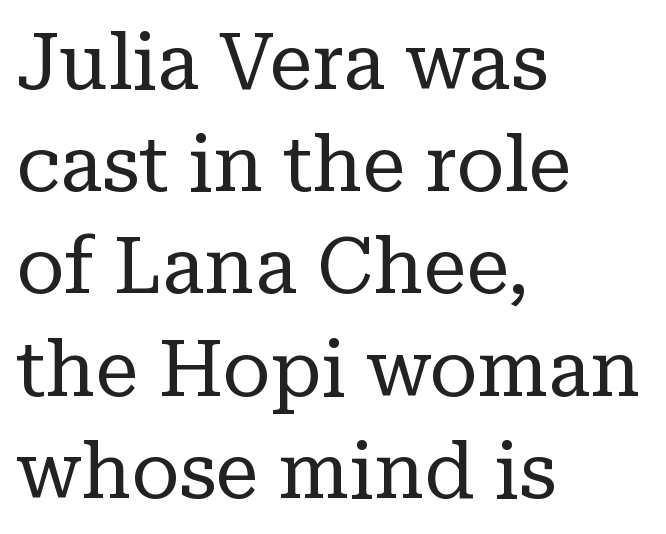
The image shows 78 px regular-weight serif type, upright; set left-aligned, normal line spacing (1.31x), normal letter spacing, not underlined; low stroke contrast and a medium x-height.
